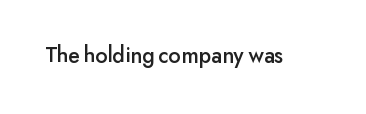
The image shows 23 px text type, upright; set normal letter spacing, not underlined.
